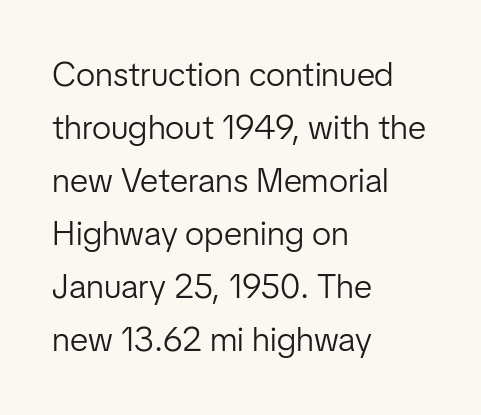
Q: Is the text bold? A: No.
Q: Is the text italic (slanted)? A: No, it is upright.
Q: Is the typeface a serif or a sans-serif typeface? A: Sans-serif.
Q: Is the text underlined? A: No.
Q: How is the paragraph aligned? A: Left-aligned.
Q: Is the spacing between letters normal or unusually wide? A: Normal.
Q: Is the spacing between lines tight, normal or loose? A: Normal.
Q: Width (condensed, normal, or wide)? A: Normal.
Q: Stroke contrast? A: Low.
Q: x-height? A: Medium.
Q: Monospaced? A: No.
